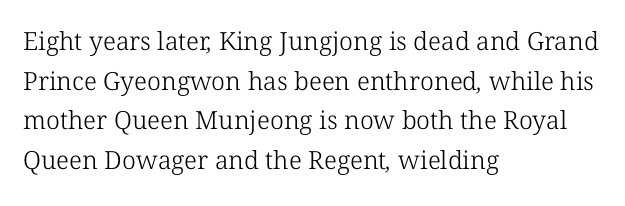
{"bold": "no", "underline": "no", "align": "left", "line_spacing": "normal", "line_spacing_ratio": 1.59, "letter_spacing": "normal", "letter_spacing_em": 0.0, "glyph_px": 25}
